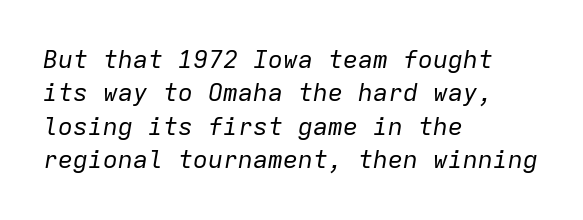
{"italic": "yes", "lean": "right", "slant_degrees": 9, "bold": "no", "underline": "no", "align": "left", "line_spacing": "normal", "line_spacing_ratio": 1.34, "letter_spacing": "normal", "letter_spacing_em": 0.0, "glyph_px": 25}
